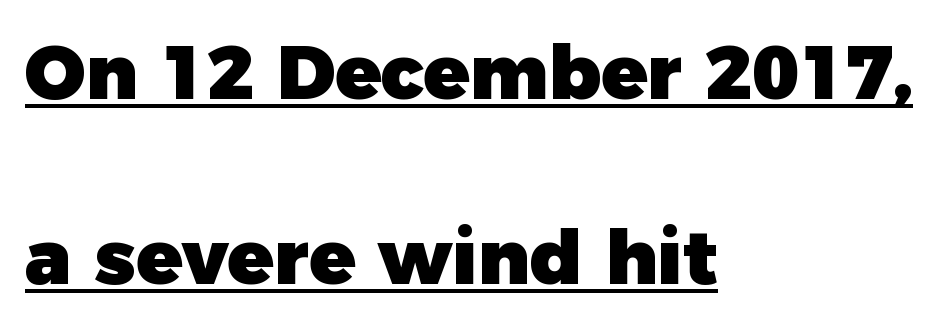
Q: Is the text bold? A: Yes.
Q: Is the text italic (slanted)? A: No, it is upright.
Q: Is the typeface a serif or a sans-serif typeface? A: Sans-serif.
Q: Is the text underlined? A: Yes.
Q: How is the paragraph aligned? A: Left-aligned.
Q: Is the spacing between letters normal or unusually wide? A: Normal.
Q: Is the spacing between lines tight, normal or loose? A: Loose.
Q: Width (condensed, normal, or wide)? A: Normal.
Q: Stroke contrast? A: Low.
Q: x-height? A: Medium.
Q: Monospaced? A: No.
